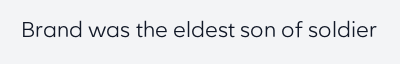
The image shows 21 px text type, upright; set normal letter spacing, not underlined.
